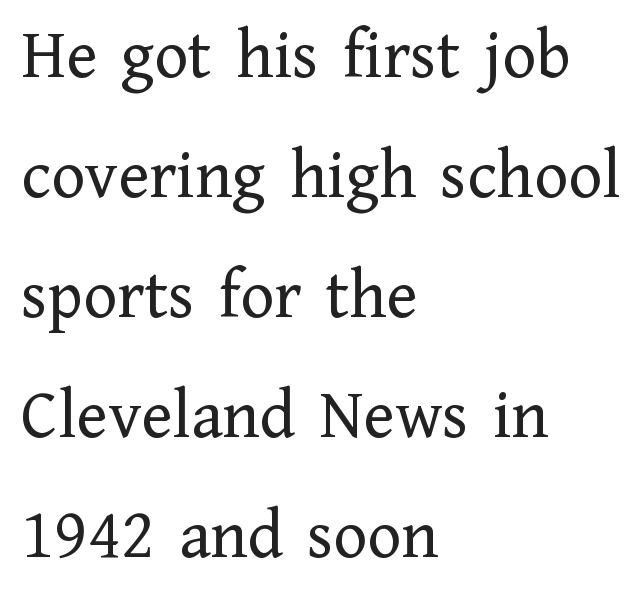
Q: Is the text bold? A: No.
Q: Is the text italic (slanted)? A: No, it is upright.
Q: Is the typeface a serif or a sans-serif typeface? A: Serif.
Q: Is the text underlined? A: No.
Q: How is the paragraph aligned? A: Left-aligned.
Q: Is the spacing between letters normal or unusually wide? A: Normal.
Q: Is the spacing between lines tight, normal or loose? A: Normal.
Q: Width (condensed, normal, or wide)? A: Normal.
Q: Stroke contrast? A: Low.
Q: x-height? A: Medium.
Q: Monospaced? A: No.
